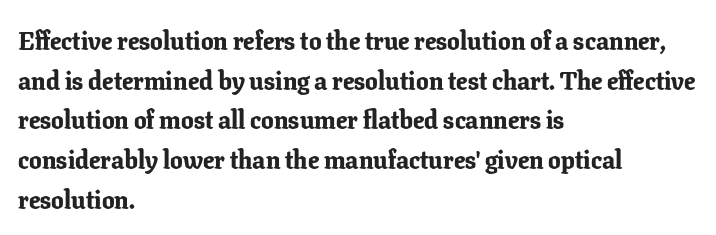
The image shows 25 px bold type, upright; set left-aligned, normal line spacing (1.59x), normal letter spacing, not underlined.
